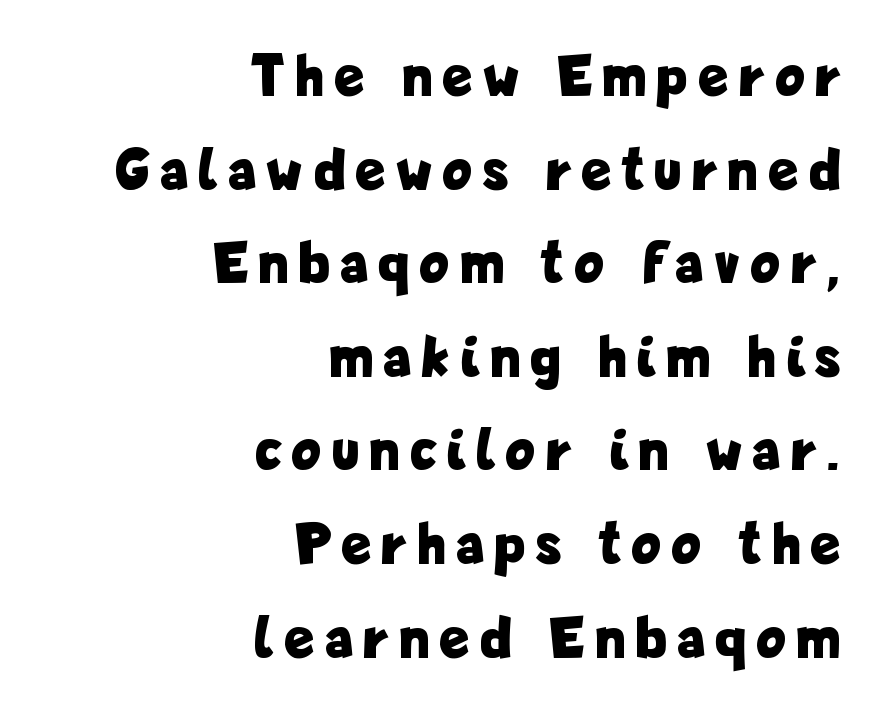
Letters rest on an invisible, unmarked baseline. No feet cap the strokes, marking this as sans-serif type. Each letter keeps its own natural width here, so spacing adapts to shape. Here the glyphs are tracked loosely, breaking word shapes into spaced letters. Ordinary non-slanted type is in use. The setting favours the right margin, as signatures and pull-quotes sometimes do.
